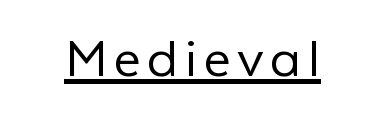
{"serif": "no", "italic": "no", "bold": "no", "weight": "light", "width": "normal", "stroke_contrast": "low", "x_height": "medium", "monospaced": "no", "underline": "yes", "glyph_px": 59}
